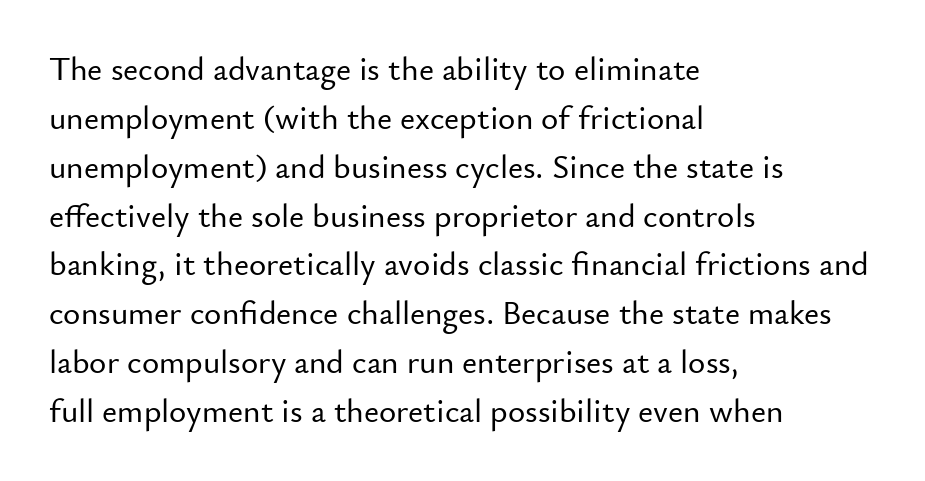
The image shows 33 px sans-serif type, upright; set left-aligned, normal line spacing (1.48x), normal letter spacing, not underlined; low stroke contrast and a small x-height.
